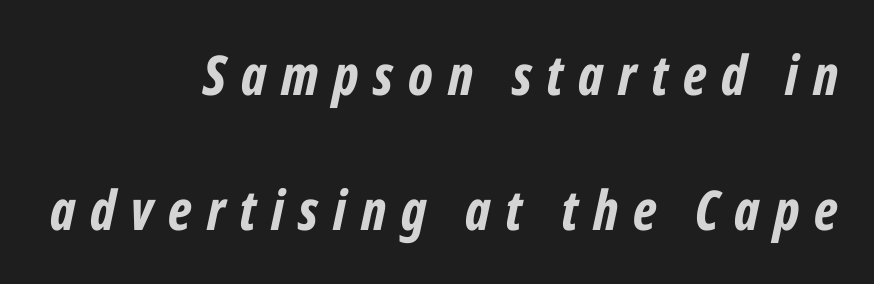
The image shows 55 px bold, condensed type, italic (leaning right); set right-aligned, loose line spacing (2.46x), unusually wide letter spacing (+0.27 em), not underlined; low stroke contrast and a medium x-height.
